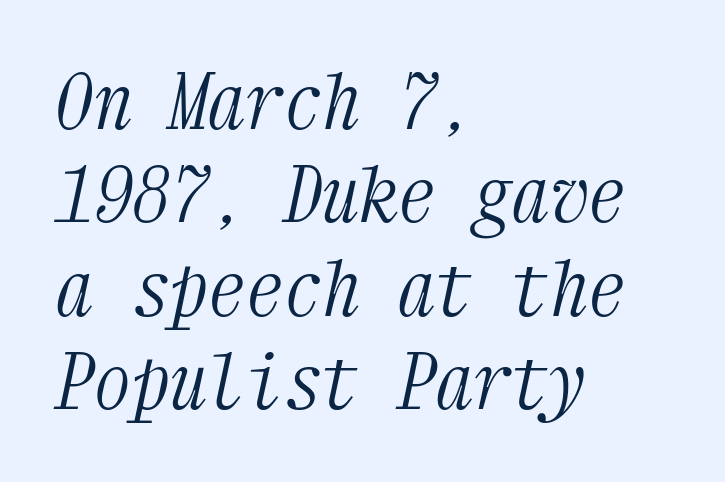
Q: Is the text bold? A: No.
Q: Is the text italic (slanted)? A: Yes, it leans right by about 12 degrees.
Q: Is the typeface a serif or a sans-serif typeface? A: Serif.
Q: Is the text underlined? A: No.
Q: How is the paragraph aligned? A: Left-aligned.
Q: Is the spacing between letters normal or unusually wide? A: Normal.
Q: Width (condensed, normal, or wide)? A: Condensed.
Q: Stroke contrast? A: Medium.
Q: x-height? A: Medium.
Q: Monospaced? A: Yes.
